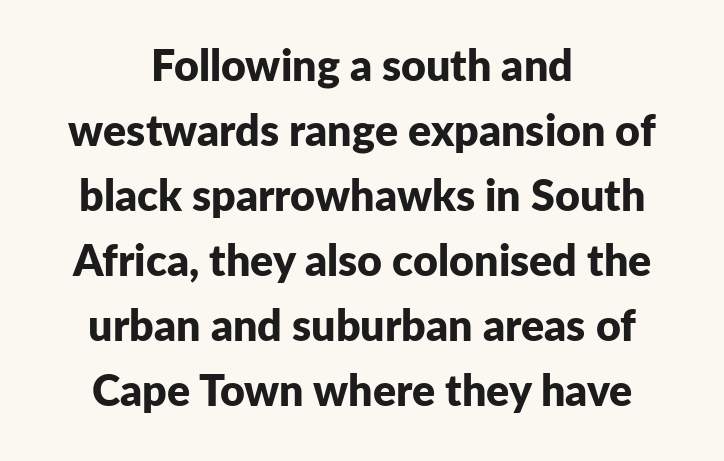
Q: Is the text bold? A: Yes.
Q: Is the text italic (slanted)? A: No, it is upright.
Q: Is the typeface a serif or a sans-serif typeface? A: Sans-serif.
Q: Is the text underlined? A: No.
Q: How is the paragraph aligned? A: Centered.
Q: Is the spacing between letters normal or unusually wide? A: Normal.
Q: Is the spacing between lines tight, normal or loose? A: Normal.
Q: Width (condensed, normal, or wide)? A: Normal.
Q: Stroke contrast? A: Low.
Q: x-height? A: Medium.
Q: Monospaced? A: No.
